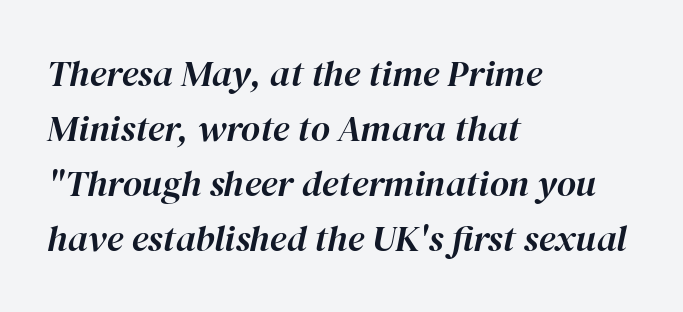
The space beneath each line is pristine and unruled. The face used here is proportionally spaced, like ordinary book or web type. If you drew a line through each stem, it would be angled. Reading down the block, your eye returns to a fixed left position each line. A typesetter would call this zero additional tracking. Summary of vertical rhythm: regular, with standard interline spacing.
